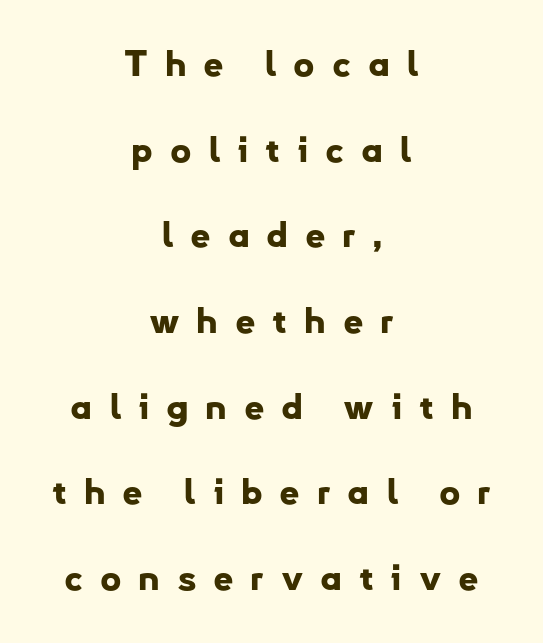
{"serif": "no", "italic": "no", "bold": "yes", "weight": "bold", "width": "normal", "stroke_contrast": "low", "x_height": "small", "monospaced": "no", "underline": "no", "align": "center", "line_spacing": "loose", "line_spacing_ratio": 2.38, "letter_spacing": "wide", "letter_spacing_em": 0.46, "glyph_px": 36}
